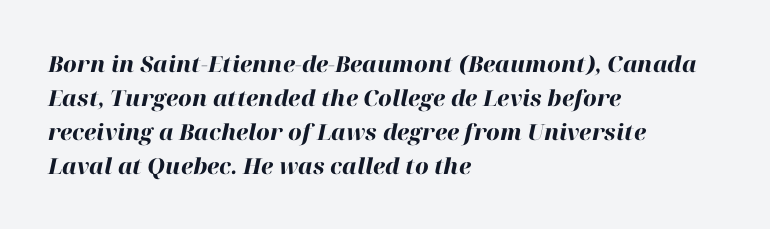
Q: Is the text bold? A: Yes.
Q: Is the text italic (slanted)? A: Yes, it leans right by about 12 degrees.
Q: Is the text underlined? A: No.
Q: How is the paragraph aligned? A: Left-aligned.
Q: Is the spacing between letters normal or unusually wide? A: Normal.
Q: Is the spacing between lines tight, normal or loose? A: Normal.
